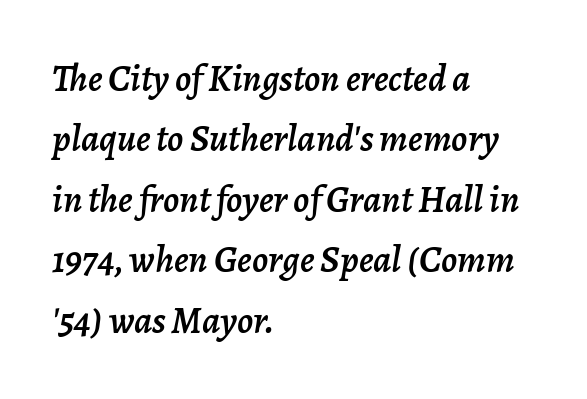
The image shows 38 px text type, italic (leaning right); set left-aligned, normal line spacing (1.59x), normal letter spacing, not underlined; low stroke contrast and a medium x-height.
